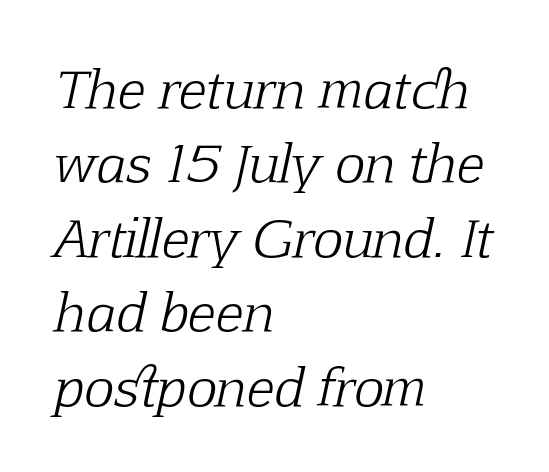
{"serif": "yes", "italic": "yes", "lean": "right", "slant_degrees": 12, "bold": "no", "weight": "light", "width": "normal", "stroke_contrast": "low", "x_height": "medium", "monospaced": "no", "underline": "no", "align": "left", "line_spacing": "normal", "line_spacing_ratio": 1.46, "letter_spacing": "normal", "letter_spacing_em": 0.0, "glyph_px": 51}
